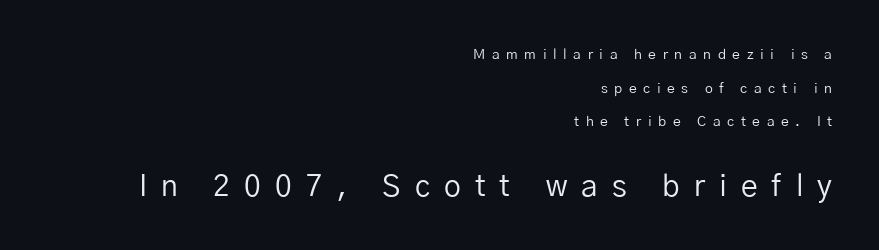
The image shows 30 px regular-weight sans-serif type, upright; set right-aligned, loose line spacing (2.4x), unusually wide letter spacing (+0.47 em), not underlined; the second (bottom) block is 2.14x larger; low stroke contrast and a medium x-height.
